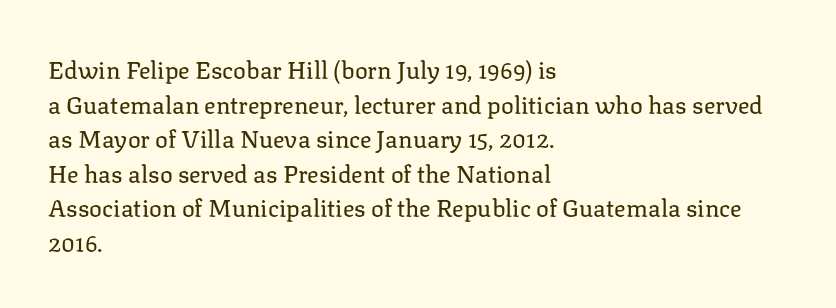
The image shows 24 px text type, upright; set left-aligned, normal line spacing (1.44x), normal letter spacing, not underlined.
